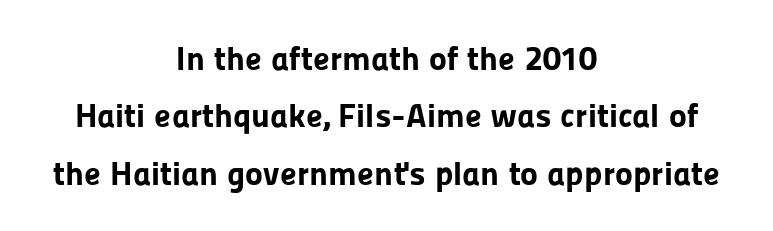
Q: Is the text bold? A: Yes.
Q: Is the text italic (slanted)? A: No, it is upright.
Q: Is the typeface a serif or a sans-serif typeface? A: Sans-serif.
Q: Is the text underlined? A: No.
Q: How is the paragraph aligned? A: Centered.
Q: Is the spacing between letters normal or unusually wide? A: Normal.
Q: Is the spacing between lines tight, normal or loose? A: Normal.
Q: Width (condensed, normal, or wide)? A: Normal.
Q: Stroke contrast? A: Low.
Q: x-height? A: Medium.
Q: Monospaced? A: No.
